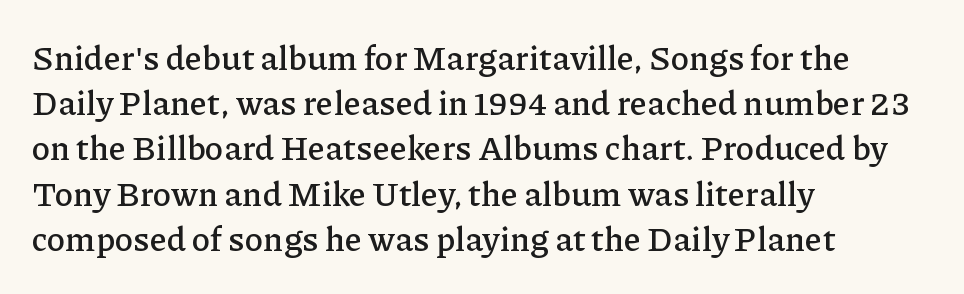
{"serif": "yes", "italic": "no", "width": "normal", "stroke_contrast": "low", "x_height": "medium", "monospaced": "no", "underline": "no", "align": "left", "line_spacing": "normal", "line_spacing_ratio": 1.33, "letter_spacing": "normal", "letter_spacing_em": 0.0, "glyph_px": 34}
